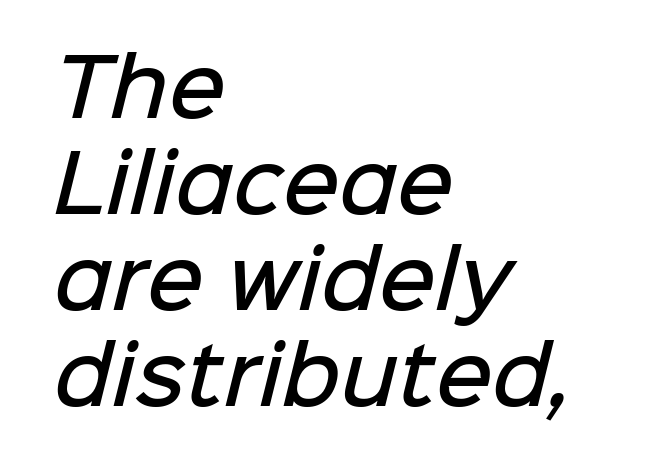
{"serif": "no", "bold": "semi", "weight": "semibold", "width": "normal", "stroke_contrast": "low", "x_height": "medium", "monospaced": "no", "underline": "no", "align": "left", "line_spacing_ratio": 1.23, "letter_spacing": "normal", "letter_spacing_em": 0.0, "glyph_px": 78}
